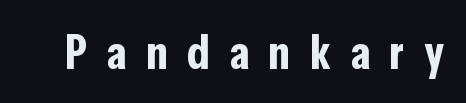
A bare baseline throughout the passage. The passage shown is typeset with a sans-serif family. The characters look thick and weighty, a clear bold. Here the glyphs are tracked loosely, breaking word shapes into spaced letters. Every stem runs plumb, perpendicular to the baseline.
